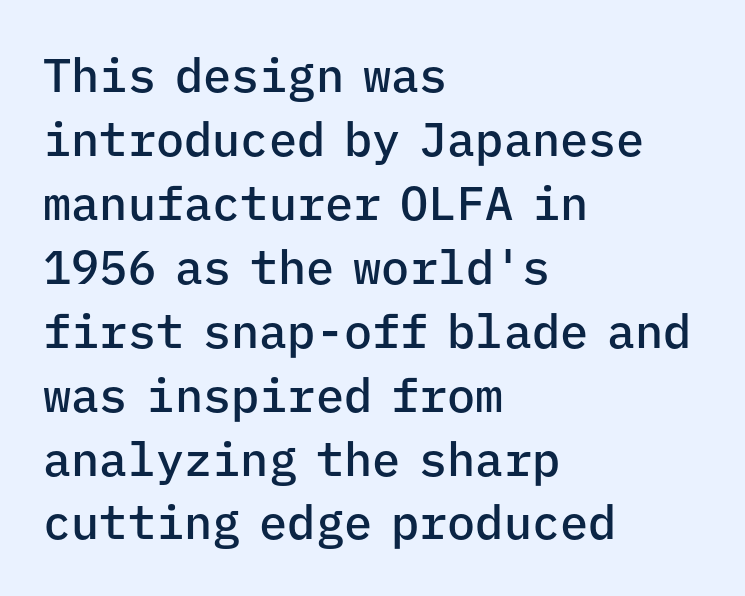
The image shows 47 px semibold sans-serif type, upright, monospaced; set left-aligned, normal line spacing (1.36x), normal letter spacing, not underlined; low stroke contrast and a medium x-height.
